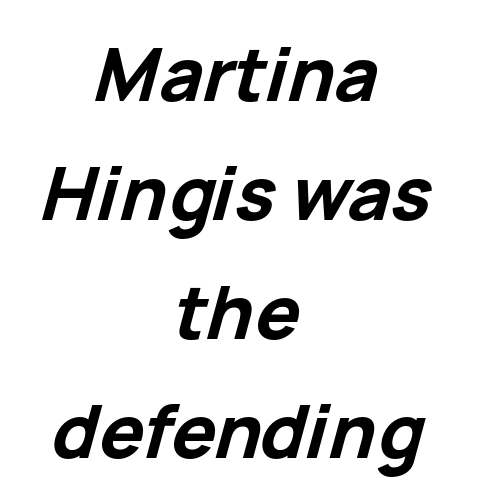
Q: Is the text bold? A: Yes.
Q: Is the text italic (slanted)? A: Yes, it leans right by about 15 degrees.
Q: Is the text underlined? A: No.
Q: How is the paragraph aligned? A: Centered.
Q: Is the spacing between letters normal or unusually wide? A: Normal.
Q: Is the spacing between lines tight, normal or loose? A: Normal.
Q: Width (condensed, normal, or wide)? A: Normal.
Q: Stroke contrast? A: Low.
Q: x-height? A: Medium.
Q: Monospaced? A: No.
